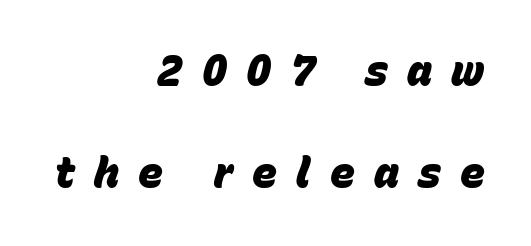
The image shows 42 px heavy type, italic (leaning right); set right-aligned, loose line spacing (2.43x), unusually wide letter spacing (+0.45 em), not underlined; low stroke contrast and a large x-height.
